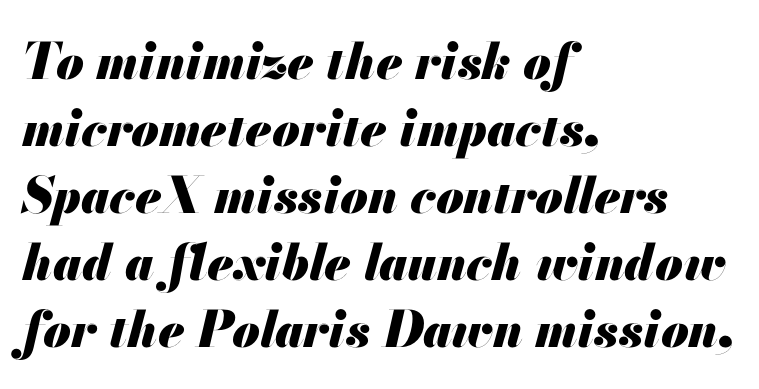
Q: Is the text bold? A: Yes.
Q: Is the text italic (slanted)? A: Yes, it leans right by about 13 degrees.
Q: Is the text underlined? A: No.
Q: How is the paragraph aligned? A: Left-aligned.
Q: Is the spacing between letters normal or unusually wide? A: Normal.
Q: Is the spacing between lines tight, normal or loose? A: Normal.
Q: Width (condensed, normal, or wide)? A: Normal.
Q: Stroke contrast? A: Medium.
Q: x-height? A: Small.
Q: Monospaced? A: No.
